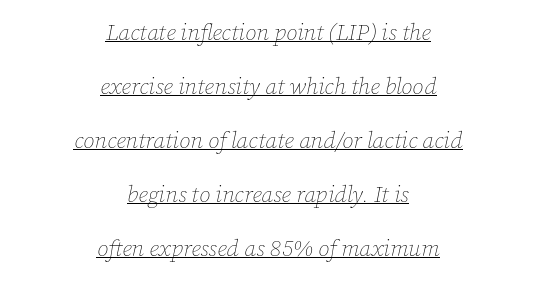
{"italic": "yes", "lean": "right", "slant_degrees": 12, "bold": "no", "underline": "yes", "align": "center", "line_spacing": "loose", "line_spacing_ratio": 2.35, "letter_spacing": "normal", "letter_spacing_em": 0.0, "glyph_px": 23}
